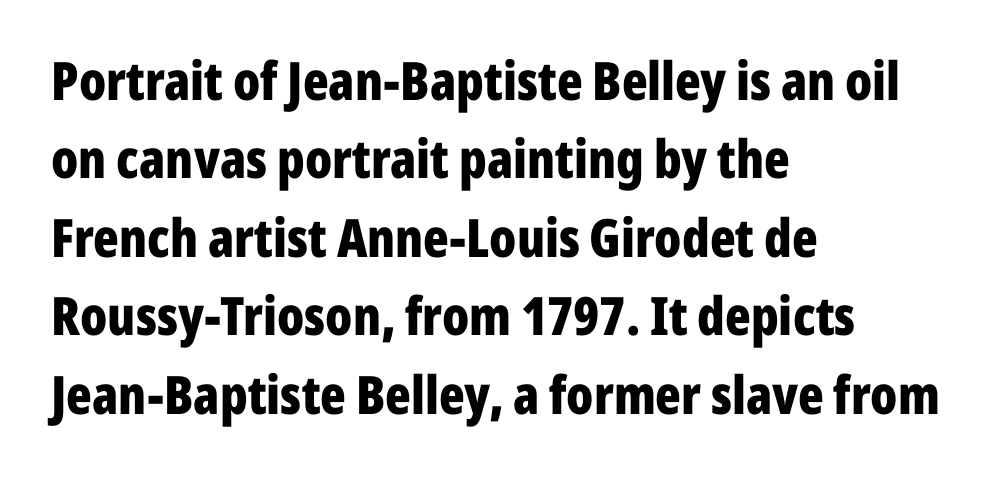
The image shows 53 px bold, condensed sans-serif type, upright; set left-aligned, normal line spacing (1.48x), normal letter spacing, not underlined; low stroke contrast and a medium x-height.
